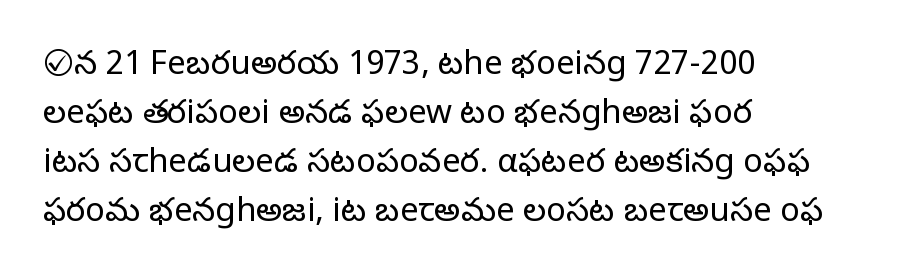
This sample is left-justified, so line endings fall wherever the words run out. Each stroke keeps to a modest, everyday thickness or less. Any mark beneath the type? The region is blank. You could not count columns in this text — the font is proportionally spaced.
